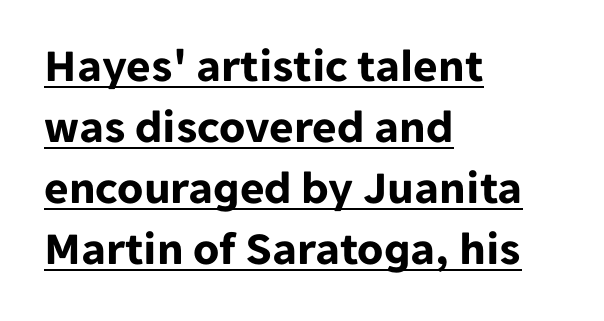
Q: Is the text bold? A: Yes.
Q: Is the text italic (slanted)? A: No, it is upright.
Q: Is the typeface a serif or a sans-serif typeface? A: Sans-serif.
Q: Is the text underlined? A: Yes.
Q: How is the paragraph aligned? A: Left-aligned.
Q: Is the spacing between letters normal or unusually wide? A: Normal.
Q: Is the spacing between lines tight, normal or loose? A: Normal.
Q: Width (condensed, normal, or wide)? A: Normal.
Q: Stroke contrast? A: Low.
Q: x-height? A: Medium.
Q: Monospaced? A: No.
